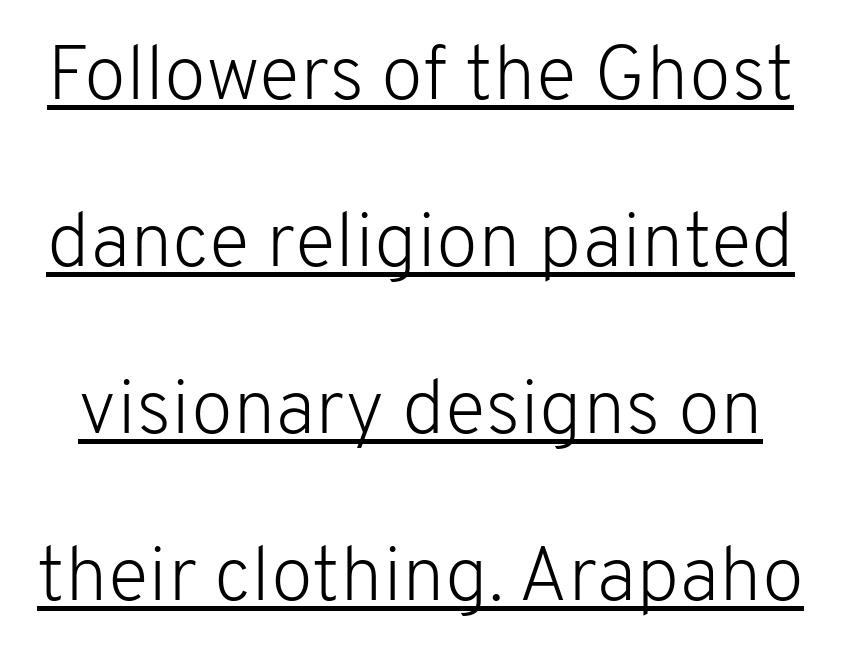
The image shows 77 px light sans-serif type, upright; set loose line spacing (2.17x), normal letter spacing, underlined; low stroke contrast and a medium x-height.
